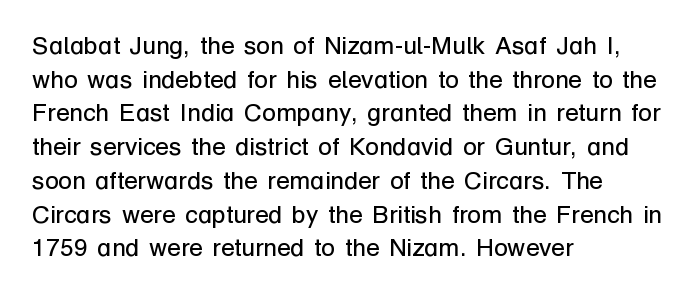
Q: Is the text bold? A: No.
Q: Is the text italic (slanted)? A: No, it is upright.
Q: Is the text underlined? A: No.
Q: How is the paragraph aligned? A: Left-aligned.
Q: Is the spacing between letters normal or unusually wide? A: Normal.
Q: Is the spacing between lines tight, normal or loose? A: Normal.
